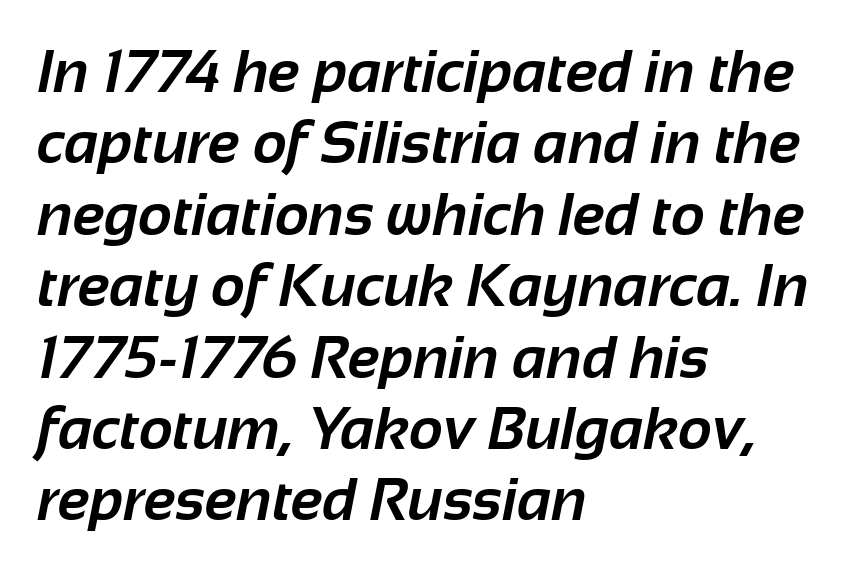
Q: Is the text bold? A: Yes.
Q: Is the typeface a serif or a sans-serif typeface? A: Sans-serif.
Q: Is the text underlined? A: No.
Q: How is the paragraph aligned? A: Left-aligned.
Q: Is the spacing between letters normal or unusually wide? A: Normal.
Q: Width (condensed, normal, or wide)? A: Normal.
Q: Stroke contrast? A: Low.
Q: x-height? A: Medium.
Q: Monospaced? A: No.
